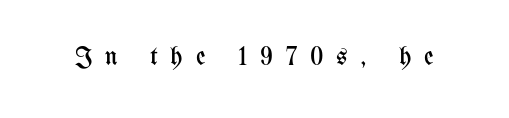
Q: Is the text bold? A: No.
Q: Is the text italic (slanted)? A: No, it is upright.
Q: Is the text underlined? A: No.
Q: Is the spacing between letters normal or unusually wide? A: Unusually wide.
